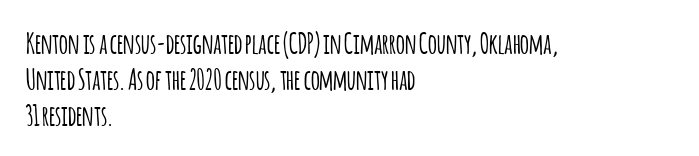
{"serif": "no", "italic": "no", "width": "condensed", "stroke_contrast": "low", "x_height": "large", "monospaced": "no", "underline": "no", "align": "left", "line_spacing": "normal", "line_spacing_ratio": 1.29, "letter_spacing": "normal", "letter_spacing_em": 0.0, "glyph_px": 28}
